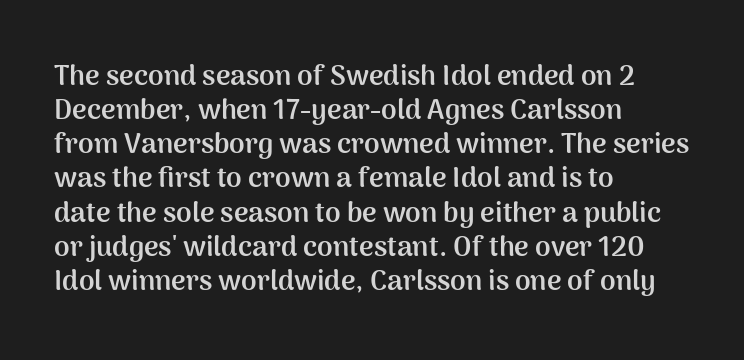
{"serif": "no", "italic": "no", "bold": "yes", "weight": "semibold", "width": "normal", "stroke_contrast": "medium", "x_height": "medium", "monospaced": "no", "underline": "no", "align": "left", "line_spacing_ratio": 1.22, "letter_spacing": "normal", "letter_spacing_em": 0.0, "glyph_px": 28}
